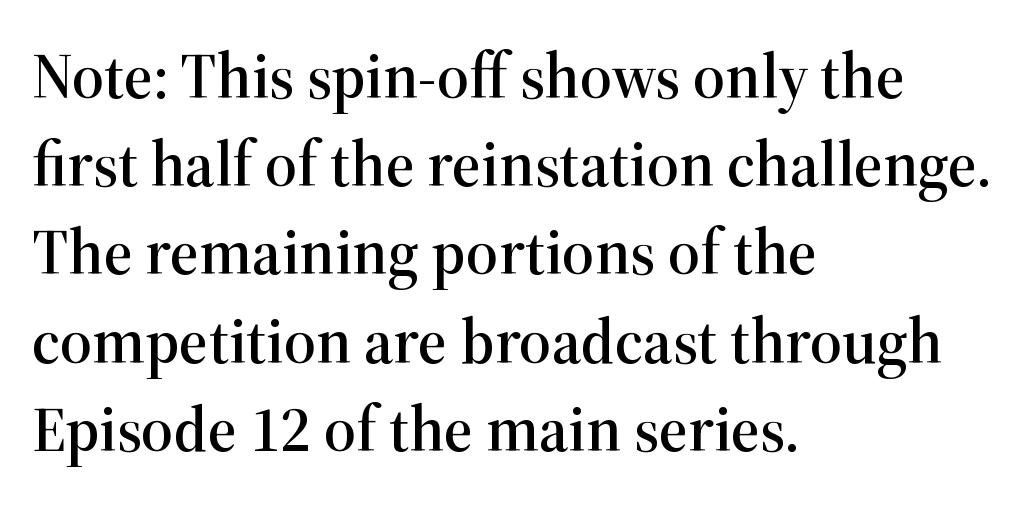
The image shows 63 px serif type, upright; set left-aligned, normal line spacing (1.4x), normal letter spacing, not underlined; high stroke contrast and a medium x-height.
